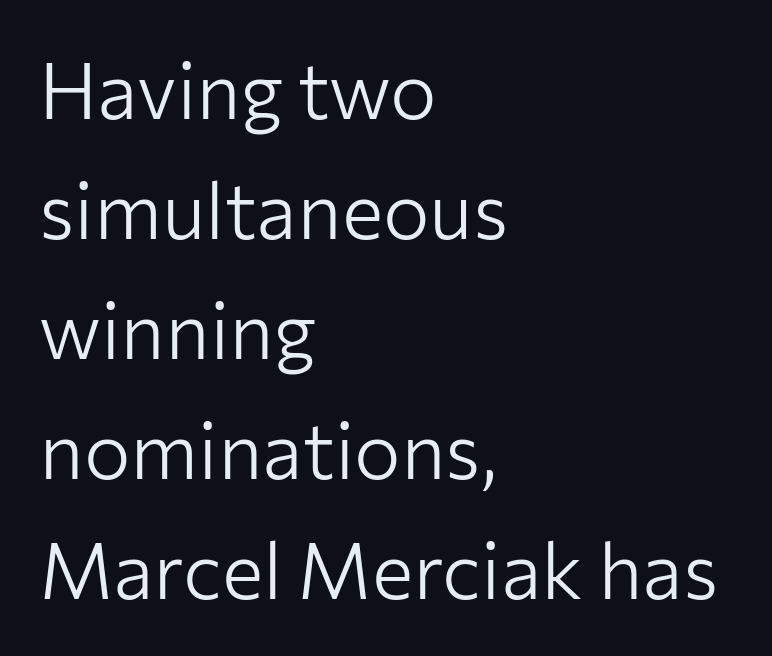
Q: Is the text bold? A: No.
Q: Is the text italic (slanted)? A: No, it is upright.
Q: Is the typeface a serif or a sans-serif typeface? A: Sans-serif.
Q: Is the text underlined? A: No.
Q: How is the paragraph aligned? A: Left-aligned.
Q: Is the spacing between letters normal or unusually wide? A: Normal.
Q: Is the spacing between lines tight, normal or loose? A: Normal.
Q: Width (condensed, normal, or wide)? A: Normal.
Q: Stroke contrast? A: Low.
Q: x-height? A: Medium.
Q: Monospaced? A: No.
